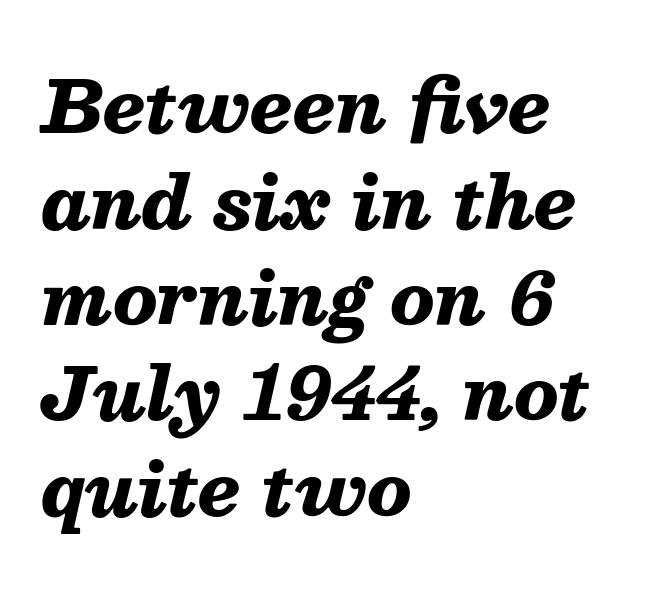
The image shows 72 px heavy type, italic (leaning right); set left-aligned, normal line spacing (1.33x), normal letter spacing, not underlined; medium stroke contrast and a medium x-height.
